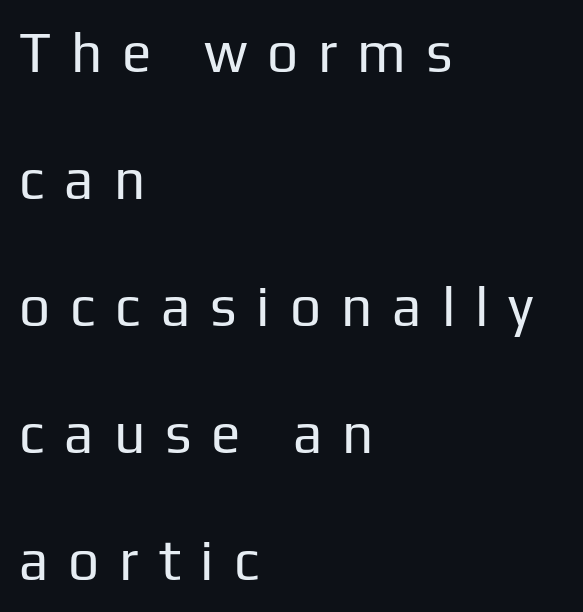
The image shows 55 px regular-weight sans-serif type, upright; set left-aligned, loose line spacing (2.31x), unusually wide letter spacing (+0.36 em), not underlined; low stroke contrast and a medium x-height.
